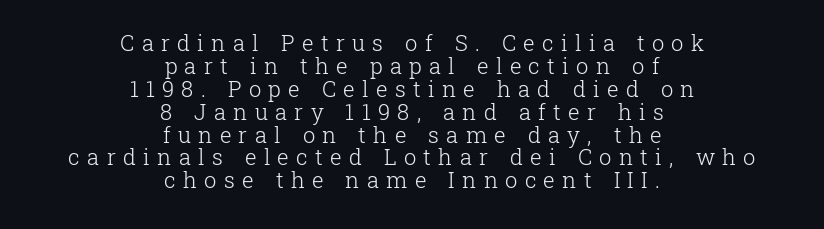
Q: Is the text bold? A: No.
Q: Is the text italic (slanted)? A: No, it is upright.
Q: Is the text underlined? A: No.
Q: How is the paragraph aligned? A: Centered.
Q: Is the spacing between letters normal or unusually wide? A: Unusually wide.
Q: Is the spacing between lines tight, normal or loose? A: Tight.
